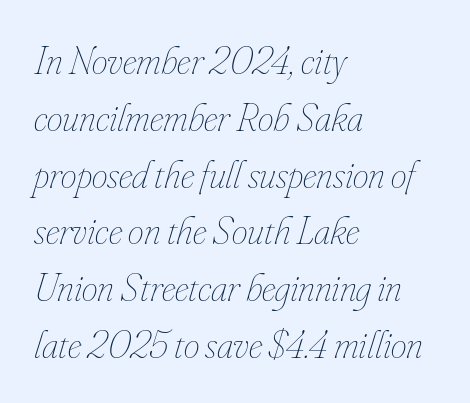
{"italic": "yes", "lean": "right", "slant_degrees": 16, "bold": "no", "weight": "thin", "width": "condensed", "stroke_contrast": "low", "x_height": "small", "monospaced": "no", "underline": "no", "align": "left", "line_spacing": "normal", "line_spacing_ratio": 1.42, "letter_spacing": "normal", "letter_spacing_em": 0.0, "glyph_px": 40}
